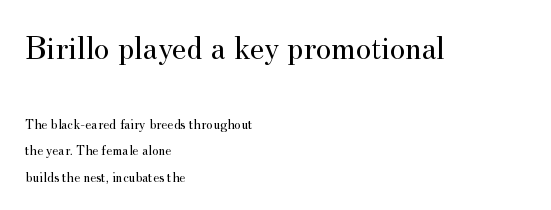
Do the characters align in a grid? No, the font is proportional. Ordinary non-slanted type is in use. The baseline area is clear. Each line starts at the same left margin while the right side varies. Does the type have serifs? Yes, each stem ends in a small foot. Nothing unusual about the tracking: characters are spaced as the font intends.
